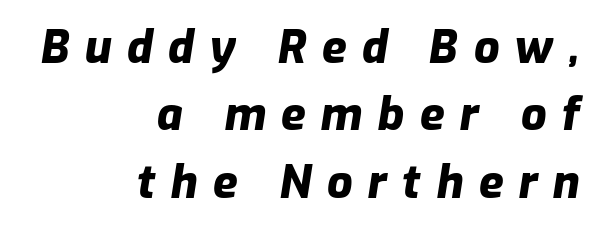
The image shows 45 px heavy type, italic (leaning right); set right-aligned, normal line spacing (1.5x), unusually wide letter spacing (+0.34 em), not underlined; low stroke contrast and a medium x-height.
